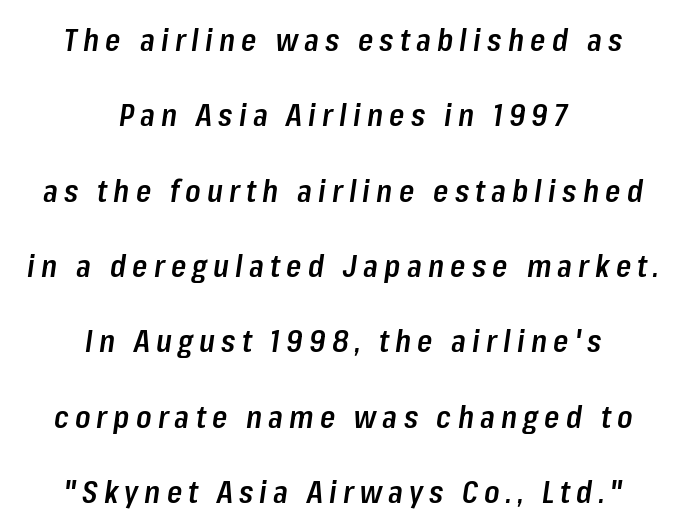
{"italic": "yes", "lean": "right", "slant_degrees": 8, "bold": "semi", "weight": "semibold", "width": "condensed", "stroke_contrast": "low", "x_height": "medium", "monospaced": "no", "underline": "no", "align": "center", "line_spacing": "loose", "line_spacing_ratio": 2.43, "letter_spacing": "wide", "letter_spacing_em": 0.2, "glyph_px": 31}
